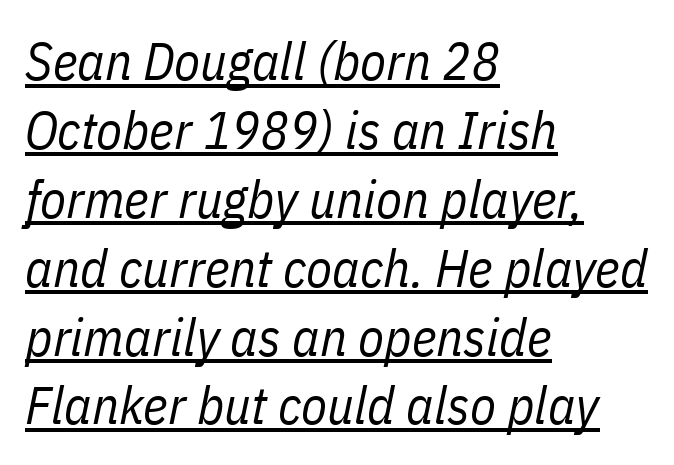
Q: Is the text bold? A: No.
Q: Is the text italic (slanted)? A: Yes, it leans right by about 11 degrees.
Q: Is the text underlined? A: Yes.
Q: How is the paragraph aligned? A: Left-aligned.
Q: Is the spacing between letters normal or unusually wide? A: Normal.
Q: Is the spacing between lines tight, normal or loose? A: Normal.
Q: Width (condensed, normal, or wide)? A: Condensed.
Q: Stroke contrast? A: Low.
Q: x-height? A: Medium.
Q: Monospaced? A: No.
